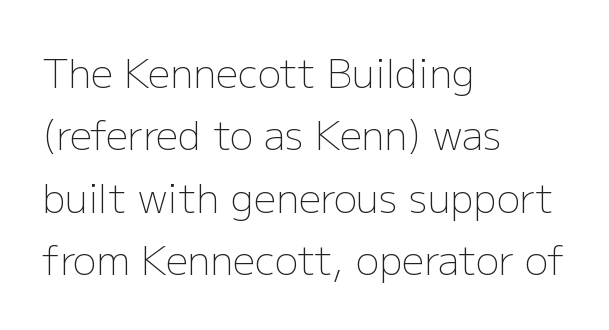
{"serif": "no", "italic": "no", "bold": "no", "weight": "light", "width": "normal", "stroke_contrast": "low", "x_height": "medium", "monospaced": "no", "underline": "no", "align": "left", "line_spacing": "normal", "line_spacing_ratio": 1.6, "letter_spacing": "normal", "letter_spacing_em": 0.0, "glyph_px": 39}
